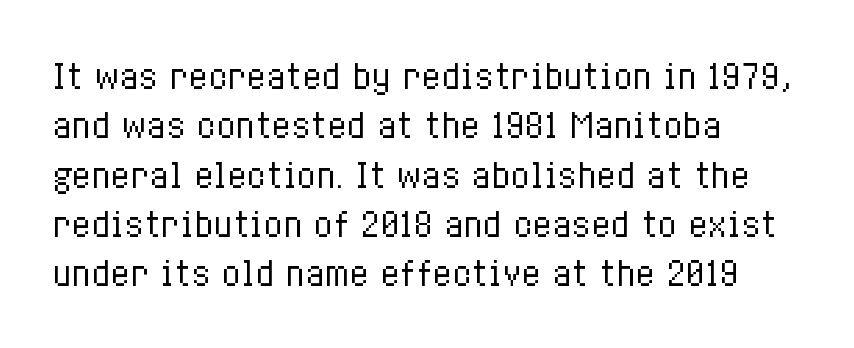
The image shows 32 px regular-weight, condensed type, upright; set left-aligned, normal line spacing (1.54x), normal letter spacing, not underlined; low stroke contrast and a medium x-height.
